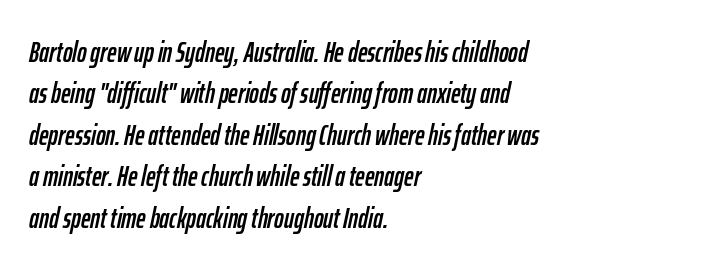
{"italic": "yes", "lean": "right", "slant_degrees": 12, "width": "condensed", "stroke_contrast": "low", "x_height": "medium", "monospaced": "no", "underline": "no", "align": "left", "line_spacing": "normal", "line_spacing_ratio": 1.43, "letter_spacing": "normal", "letter_spacing_em": 0.0, "glyph_px": 29}
